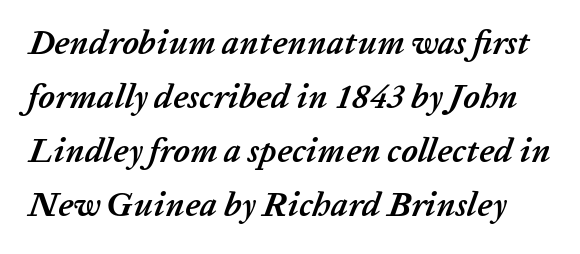
Line spacing here is normal. These lines are rendered in a variable-pitch font. Chunky letters — that's bold for sure. Standard letterfit; no display-style spreading of the glyphs. Check the space under the baseline: it is left empty. Italic? Definitely — the glyphs are oblique.
